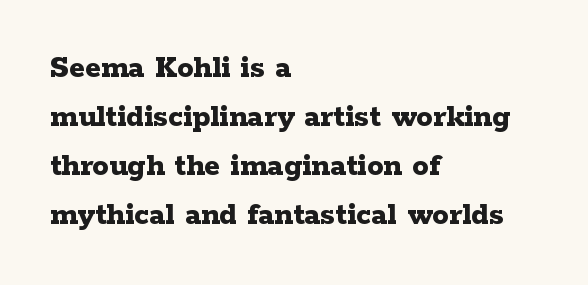
Q: Is the text bold? A: Yes.
Q: Is the text italic (slanted)? A: No, it is upright.
Q: Is the typeface a serif or a sans-serif typeface? A: Serif.
Q: Is the text underlined? A: No.
Q: How is the paragraph aligned? A: Left-aligned.
Q: Is the spacing between letters normal or unusually wide? A: Normal.
Q: Is the spacing between lines tight, normal or loose? A: Normal.
Q: Width (condensed, normal, or wide)? A: Wide.
Q: Stroke contrast? A: Low.
Q: x-height? A: Medium.
Q: Monospaced? A: No.
